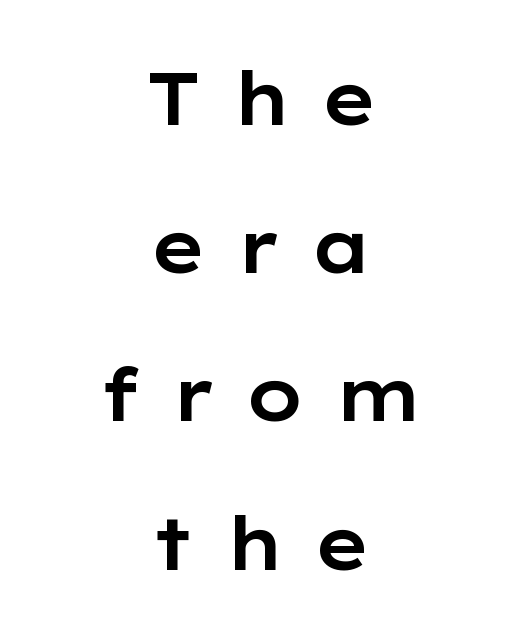
The image shows 73 px wide sans-serif type, upright; set centered, loose line spacing (2.03x), unusually wide letter spacing (+0.39 em), not underlined; low stroke contrast and a medium x-height.
